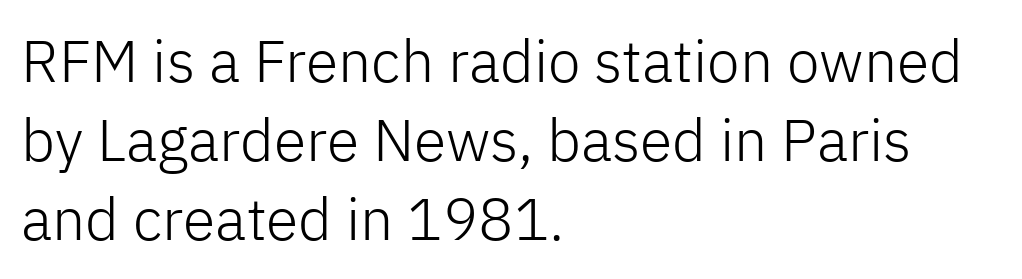
These lines are rendered in a variable-pitch font. Nobody touched the tracking dial on this one. A roman cut, with each character standing at attention. On a weight scale, this lands at 450 or below.
